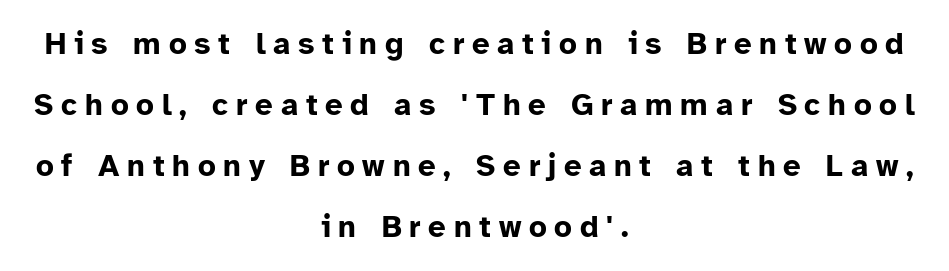
The image shows 31 px bold sans-serif type, upright; set centered, loose line spacing (1.97x), unusually wide letter spacing (+0.25 em), not underlined; low stroke contrast and a medium x-height.
